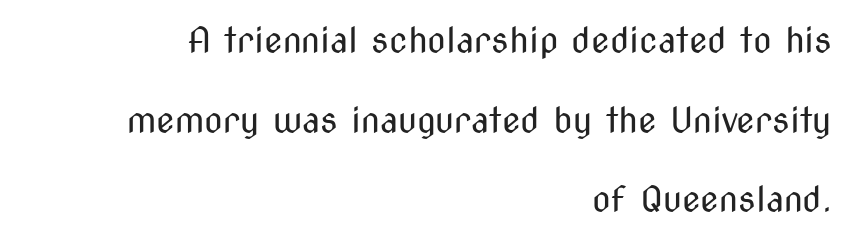
Q: Is the text bold? A: No.
Q: Is the text italic (slanted)? A: No, it is upright.
Q: Is the typeface a serif or a sans-serif typeface? A: Sans-serif.
Q: Is the text underlined? A: No.
Q: How is the paragraph aligned? A: Right-aligned.
Q: Is the spacing between letters normal or unusually wide? A: Normal.
Q: Is the spacing between lines tight, normal or loose? A: Loose.
Q: Width (condensed, normal, or wide)? A: Condensed.
Q: Stroke contrast? A: Medium.
Q: x-height? A: Medium.
Q: Monospaced? A: No.
